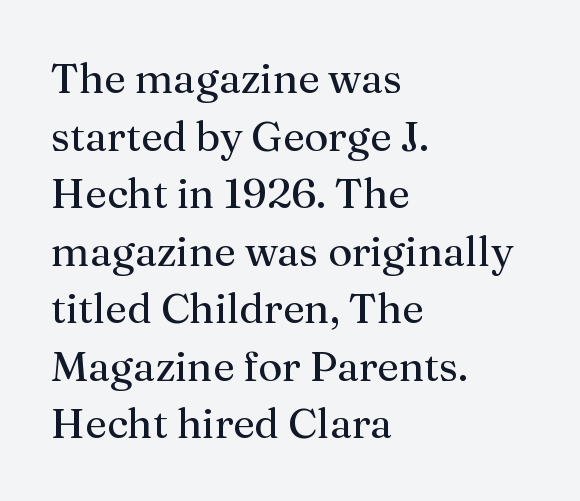
Characters follow at the spacing the type designer built in. Spacing verdict: proportional, widths tailored to each character. One glance says typical: line gaps are just what's usual. These lines are composed in type with serifs. Check under the words: just untouched page. Visually the block forms a straight wall on the left and a jagged coastline on the right.
